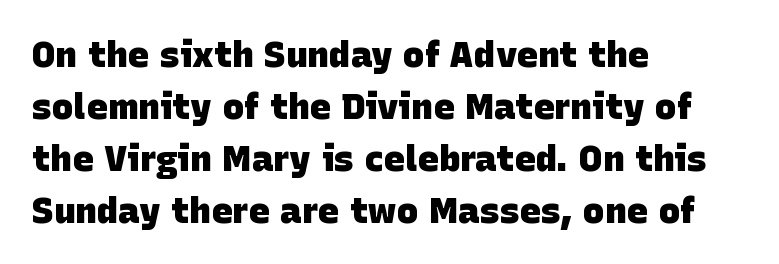
Notice how the passage keeps a crisp vertical edge on the left only. Nothing sits at the stroke ends, so this counts as sans-serif. Short note: letters normally spaced. Leading matches the norm, producing a regular column. Heavy-handed strokes throughout: this text is bold. Quick note: underline off.
